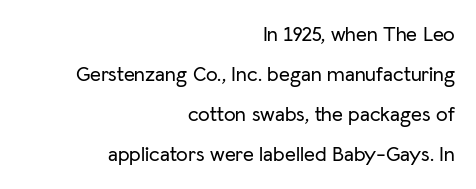
Q: Is the text italic (slanted)? A: No, it is upright.
Q: Is the text underlined? A: No.
Q: How is the paragraph aligned? A: Right-aligned.
Q: Is the spacing between letters normal or unusually wide? A: Normal.
Q: Is the spacing between lines tight, normal or loose? A: Loose.
